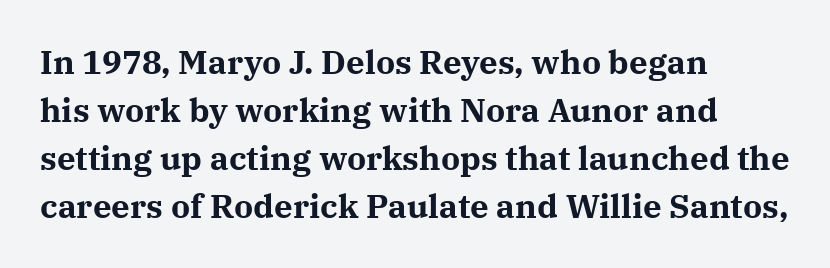
{"serif": "yes", "italic": "no", "bold": "yes", "weight": "bold", "width": "normal", "stroke_contrast": "medium", "x_height": "medium", "monospaced": "no", "underline": "no", "align": "left", "line_spacing": "normal", "line_spacing_ratio": 1.45, "letter_spacing": "normal", "letter_spacing_em": 0.0, "glyph_px": 33}
